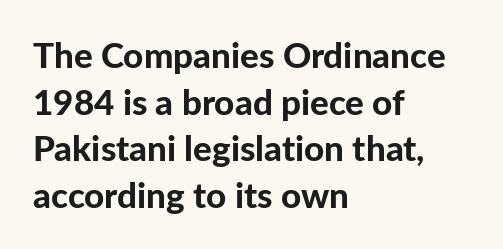
Q: Is the text bold? A: Yes.
Q: Is the text italic (slanted)? A: No, it is upright.
Q: Is the typeface a serif or a sans-serif typeface? A: Sans-serif.
Q: Is the text underlined? A: No.
Q: How is the paragraph aligned? A: Left-aligned.
Q: Is the spacing between letters normal or unusually wide? A: Normal.
Q: Is the spacing between lines tight, normal or loose? A: Normal.
Q: Width (condensed, normal, or wide)? A: Normal.
Q: Stroke contrast? A: Low.
Q: x-height? A: Medium.
Q: Monospaced? A: No.
